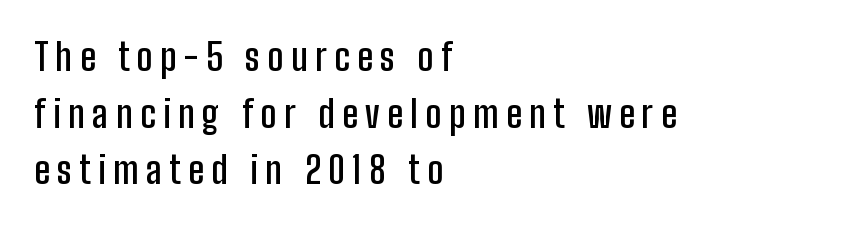
The rendering uses a semibold face; strokes are thickened but not to full bold. Horizontal bands of white between lines are of average thickness. Check the space under the baseline: it is left empty. The face used here is proportionally spaced, like ordinary book or web type. Display-style spreading of the glyphs; the letterfit is very open. Posture: upright roman.
